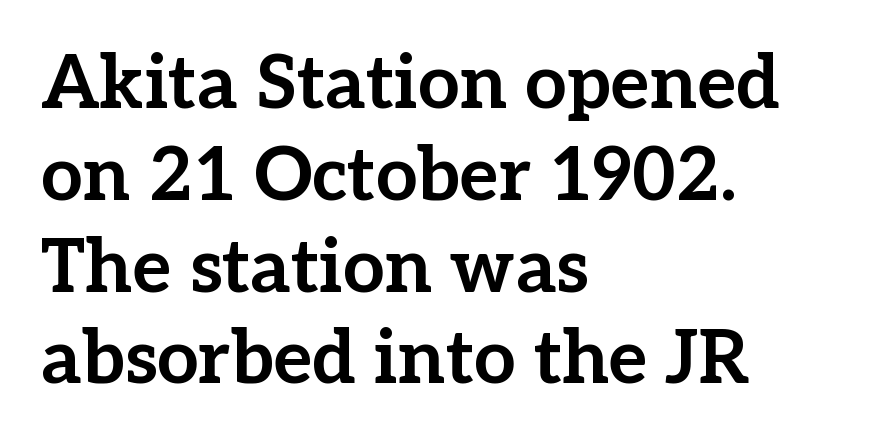
Q: Is the text bold? A: Yes.
Q: Is the text italic (slanted)? A: No, it is upright.
Q: Is the typeface a serif or a sans-serif typeface? A: Serif.
Q: Is the text underlined? A: No.
Q: How is the paragraph aligned? A: Left-aligned.
Q: Is the spacing between letters normal or unusually wide? A: Normal.
Q: Width (condensed, normal, or wide)? A: Normal.
Q: Stroke contrast? A: Low.
Q: x-height? A: Medium.
Q: Monospaced? A: No.
